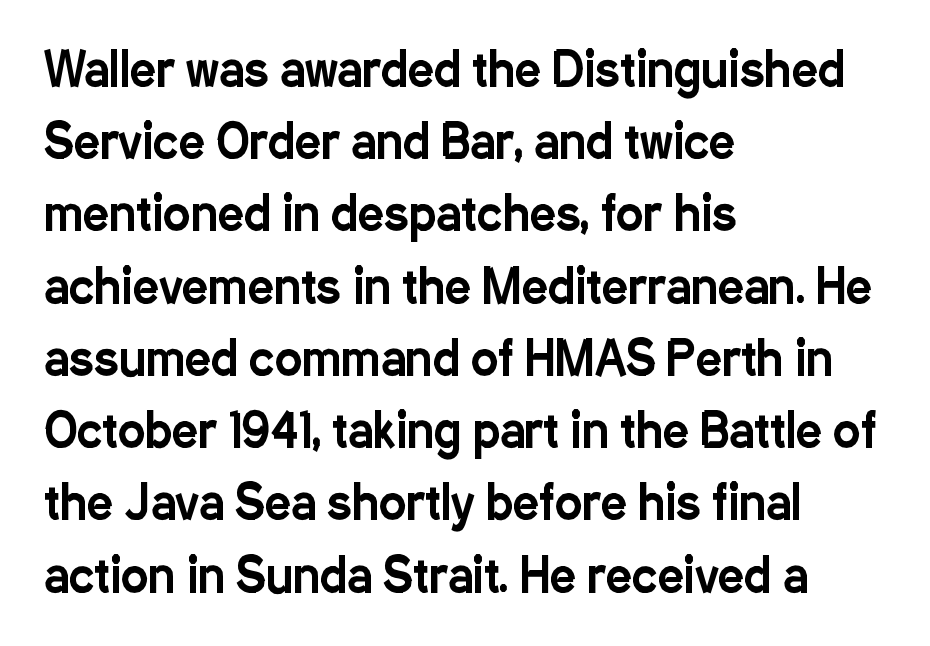
A typesetter would call this proportional, since set widths differ per character. These lines were composed using upright roman letters. The space directly below the letters is spotless. The paragraph has a hard left edge and a soft right edge. The passage shown stacks its lines at a standard gap. The rendering keeps characters at their native spacing.
